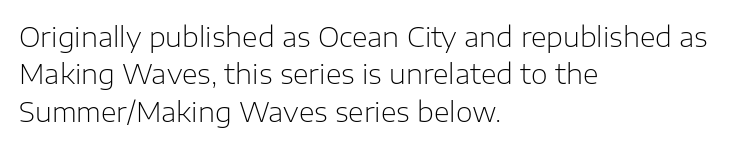
The image shows 27 px text type, upright; set left-aligned, normal line spacing (1.38x), normal letter spacing, not underlined.
